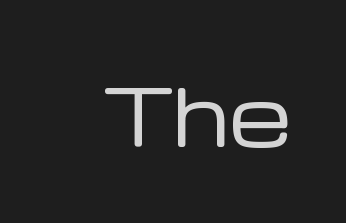
The image shows 79 px regular-weight sans-serif type, upright; set normal letter spacing, not underlined; low stroke contrast and a medium x-height.
